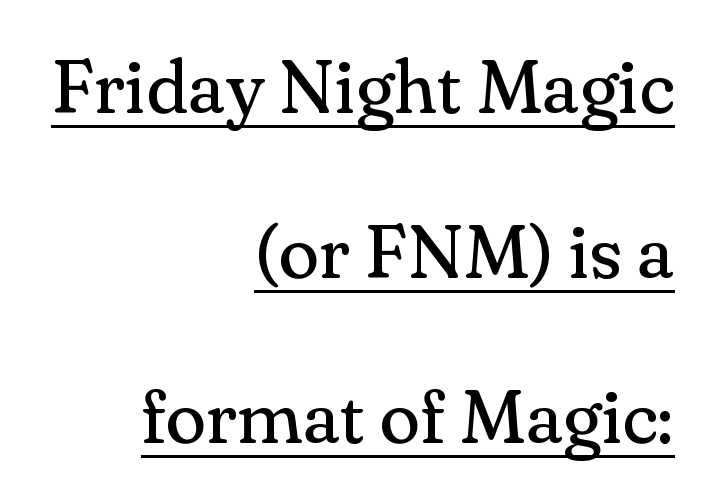
Somebody hit Ctrl+U on this one — the words are underlined. The typesetter chose a ragged-left arrangement here. Think of a printed novel: that variable character pitch is what you see here. Posture: straight, roman, zero tilt. The designer went with a serif here, giving each stem small feet.
